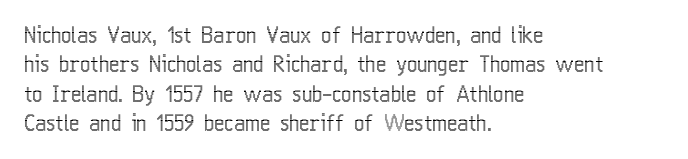
Glyph-to-glyph distance matches everyday printed text. If you drew a ruler down the left edge, every line would touch it. The letters stand upright; this is a roman face. No word sits above an underline. The line-height multiplier appears to be the usual default.
